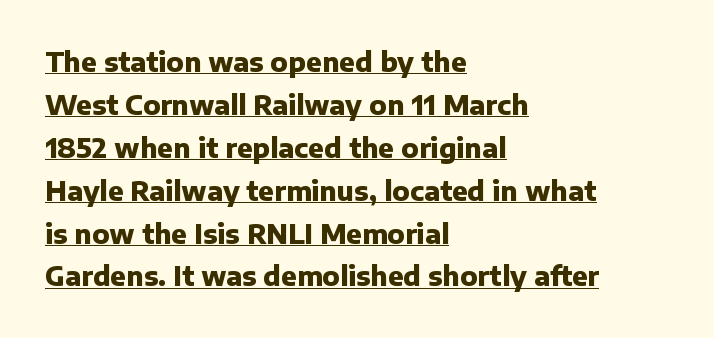
The image shows 26 px bold type, upright; set left-aligned, normal line spacing (1.65x), normal letter spacing, underlined.
